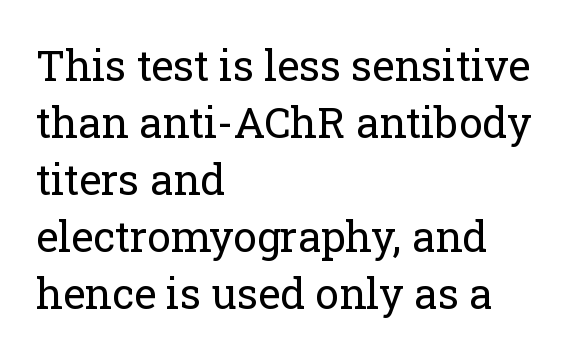
{"serif": "yes", "italic": "no", "bold": "no", "weight": "regular", "width": "normal", "stroke_contrast": "low", "x_height": "medium", "monospaced": "no", "underline": "no", "align": "left", "line_spacing": "normal", "line_spacing_ratio": 1.36, "letter_spacing": "normal", "letter_spacing_em": 0.0, "glyph_px": 42}
